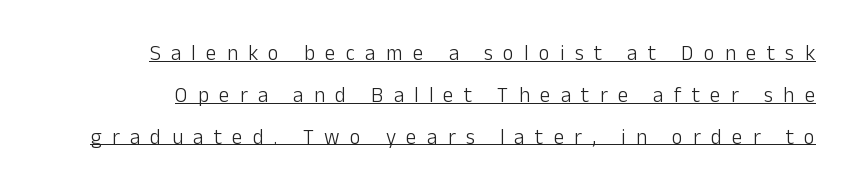
{"italic": "no", "bold": "no", "underline": "yes", "line_spacing": "loose", "line_spacing_ratio": 1.99, "letter_spacing": "wide", "letter_spacing_em": 0.49, "glyph_px": 21}
